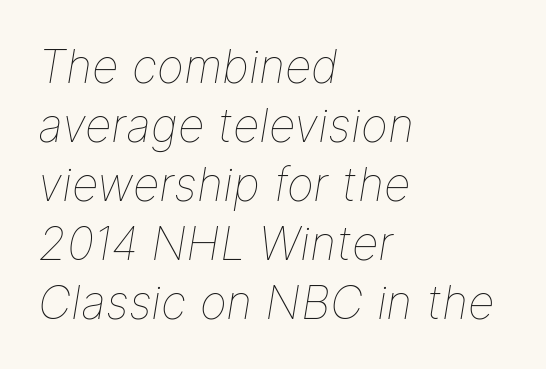
Reading down the block, your eye returns to a fixed left position each line. The rendering uses natural spacing where letterforms have individual widths. The passage shown is not bold in any degree. When letters slant like this, we call the style italic. Tracking here is standard; glyphs follow each other at the usual distance. Reading down the column, the eye jumps a familiar distance to each next line.
